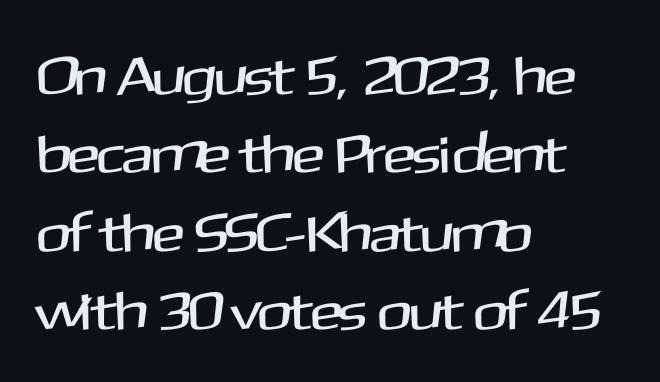
Default kerning and tracking; the words read as compact shapes. Unmarked baselines from the first word to the last. The setting favours the left margin, as ordinary paragraphs usually do. Look at the bottom of the vertical strokes: they stop flat, with no serifs. A normal amount of white space separates one row of letters from the next.
